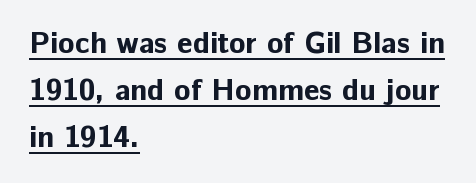
Q: Is the text bold? A: Yes.
Q: Is the text italic (slanted)? A: No, it is upright.
Q: Is the typeface a serif or a sans-serif typeface? A: Sans-serif.
Q: Is the text underlined? A: Yes.
Q: How is the paragraph aligned? A: Left-aligned.
Q: Is the spacing between letters normal or unusually wide? A: Normal.
Q: Is the spacing between lines tight, normal or loose? A: Normal.
Q: Width (condensed, normal, or wide)? A: Normal.
Q: Stroke contrast? A: Low.
Q: x-height? A: Medium.
Q: Monospaced? A: No.
